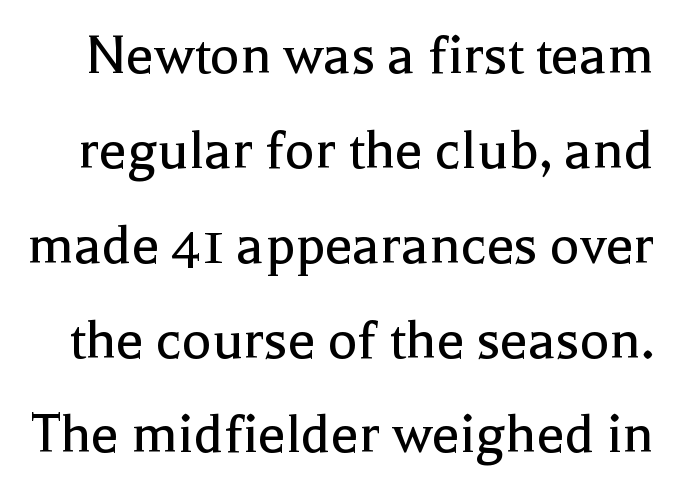
{"serif": "yes", "italic": "no", "bold": "no", "weight": "regular", "width": "normal", "x_height": "medium", "monospaced": "no", "underline": "no", "line_spacing": "normal", "line_spacing_ratio": 1.53, "letter_spacing": "normal", "letter_spacing_em": 0.0, "glyph_px": 62}
